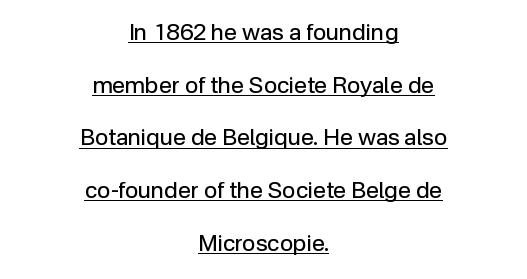
Q: Is the text bold? A: No.
Q: Is the text italic (slanted)? A: No, it is upright.
Q: Is the text underlined? A: Yes.
Q: How is the paragraph aligned? A: Centered.
Q: Is the spacing between letters normal or unusually wide? A: Normal.
Q: Is the spacing between lines tight, normal or loose? A: Loose.
